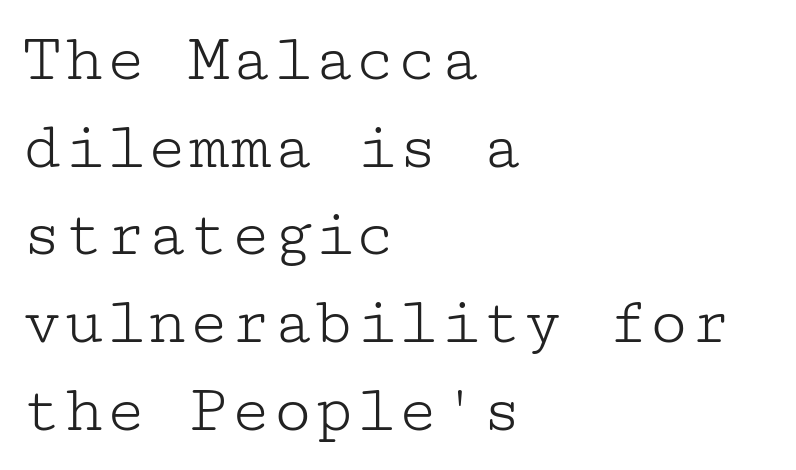
{"serif": "yes", "italic": "no", "bold": "no", "weight": "light", "width": "wide", "stroke_contrast": "low", "x_height": "medium", "underline": "no", "align": "left", "line_spacing": "normal", "line_spacing_ratio": 1.27, "letter_spacing": "normal", "letter_spacing_em": 0.0, "glyph_px": 69}
